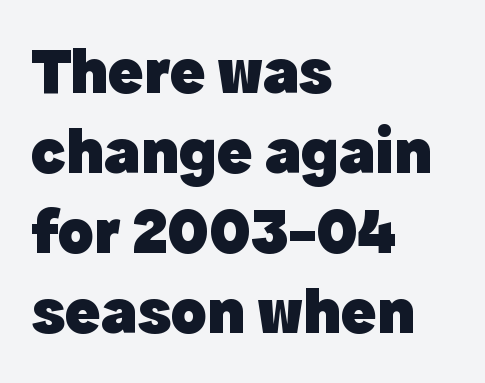
In terms of posture, this sample is upright. The lines in this sample share a left origin and differ only in where they stop. The rendering uses natural spacing where letterforms have individual widths. As a designer I'd log this as weight 700, bold. Anything drawn beneath the words? Only blank space. Nothing sits at the stroke ends, so this counts as sans-serif.
